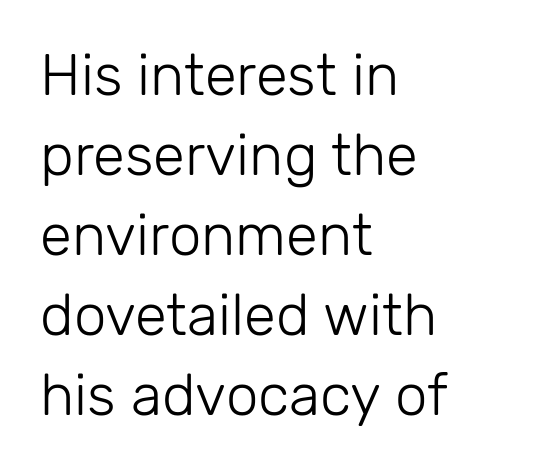
The image shows 58 px light sans-serif type, upright; set left-aligned, normal line spacing (1.38x), normal letter spacing, not underlined; low stroke contrast and a medium x-height.
